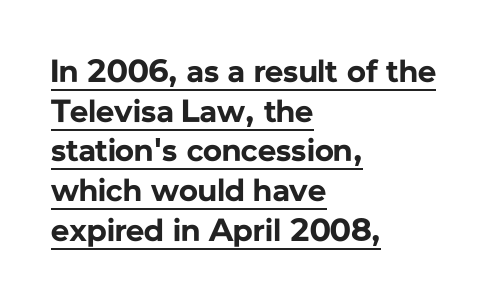
The image shows 32 px bold sans-serif type, upright; set left-aligned, line spacing 1.24x, normal letter spacing, underlined; low stroke contrast and a medium x-height.
